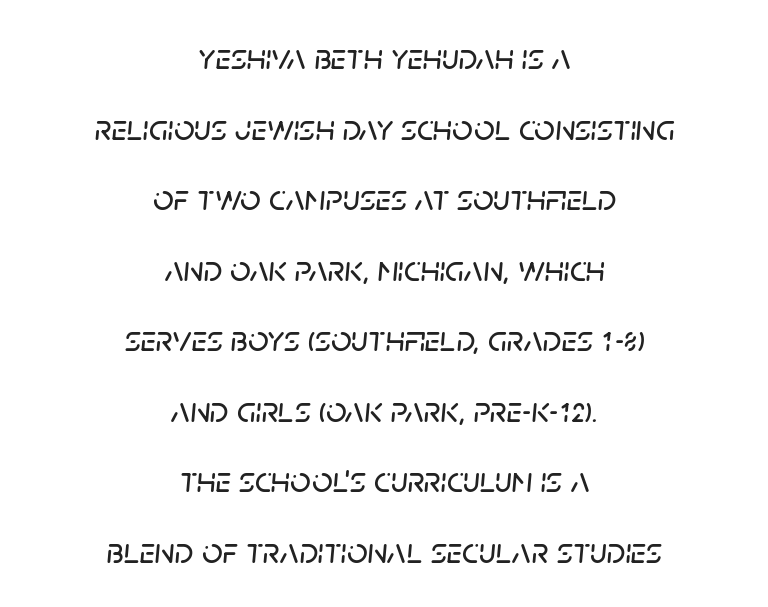
{"italic": "yes", "lean": "right", "slant_degrees": 5, "width": "normal", "stroke_contrast": "low", "x_height": "large", "monospaced": "no", "underline": "no", "align": "center", "line_spacing": "loose", "line_spacing_ratio": 1.96, "letter_spacing": "normal", "letter_spacing_em": 0.0, "glyph_px": 36}
